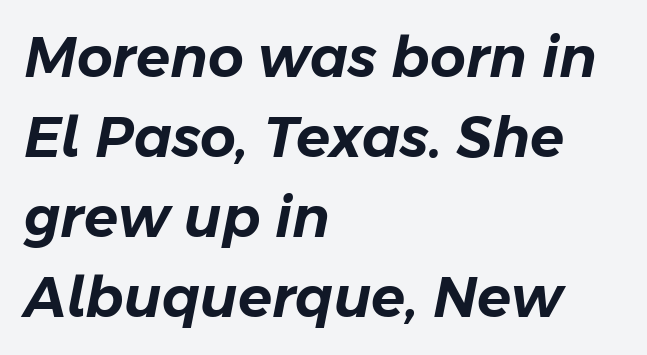
{"italic": "yes", "lean": "right", "slant_degrees": 11, "width": "normal", "stroke_contrast": "low", "x_height": "medium", "monospaced": "no", "underline": "no", "align": "left", "line_spacing": "normal", "line_spacing_ratio": 1.43, "letter_spacing": "normal", "letter_spacing_em": 0.0, "glyph_px": 56}
